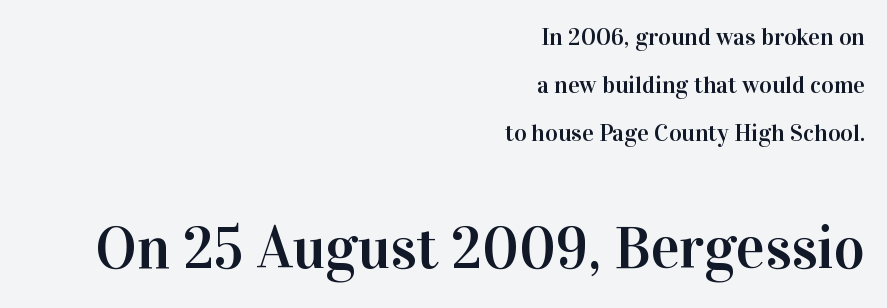
A typesetter would label this face a serif. These lines are rendered in a variable-pitch font. A flush-right, rag-left setting is used for this passage. Letter spacing: default. Underlining? Definitely not there. Characters remain perfectly vertical along every line.
